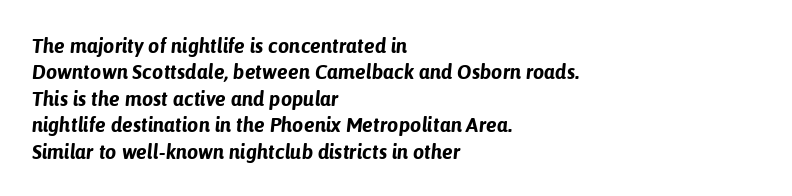
The image shows 20 px bold type, italic (leaning right); set left-aligned, normal line spacing (1.32x), normal letter spacing, not underlined.
